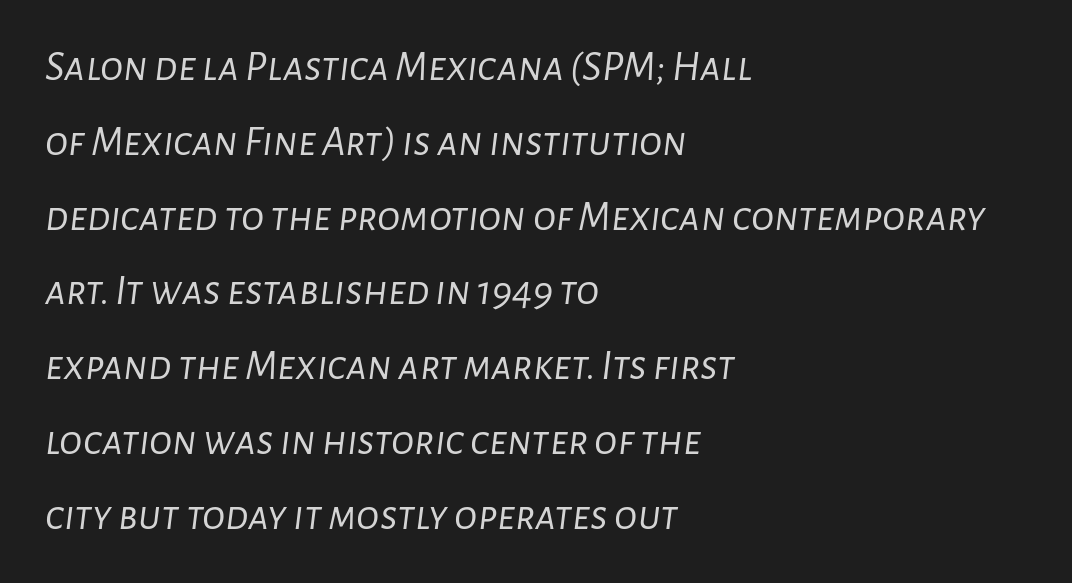
{"italic": "yes", "lean": "right", "slant_degrees": 7, "bold": "no", "weight": "light", "width": "normal", "stroke_contrast": "low", "x_height": "medium", "monospaced": "no", "underline": "no", "align": "left", "line_spacing_ratio": 1.74, "letter_spacing": "normal", "letter_spacing_em": 0.0, "glyph_px": 43}
